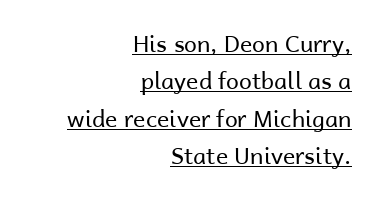
{"italic": "no", "bold": "no", "underline": "yes", "align": "right", "line_spacing": "normal", "line_spacing_ratio": 1.63, "letter_spacing": "normal", "letter_spacing_em": 0.0, "glyph_px": 23}
